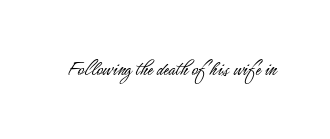
The space directly below the letters is spotless. The line texture is even and compact thanks to regular tracking. These glyphs show unthickened strokes, regular width or finer.
